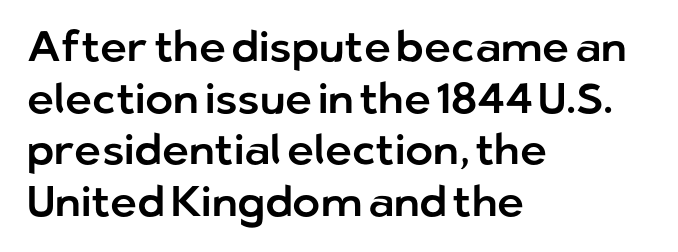
{"serif": "no", "italic": "no", "width": "normal", "stroke_contrast": "low", "x_height": "medium", "monospaced": "no", "underline": "no", "align": "left", "line_spacing_ratio": 1.23, "letter_spacing": "normal", "letter_spacing_em": 0.0, "glyph_px": 42}
